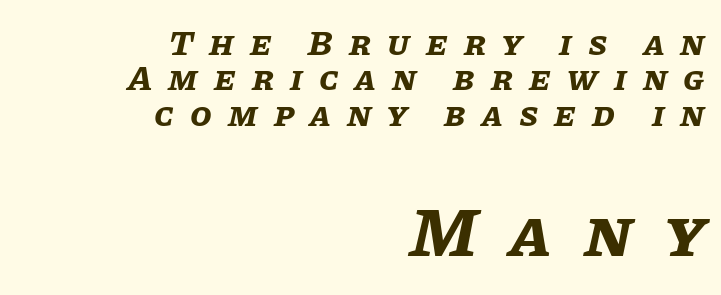
The image shows 70 px bold type, italic (leaning right); set right-aligned, tight line spacing (1.01x), unusually wide letter spacing (+0.46 em), not underlined; the second (bottom) block is 2.0x larger; low stroke contrast and a large x-height.
